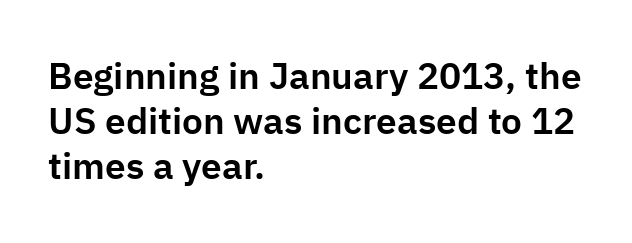
{"serif": "no", "italic": "no", "width": "normal", "stroke_contrast": "low", "x_height": "medium", "monospaced": "no", "underline": "no", "align": "left", "line_spacing_ratio": 1.21, "letter_spacing": "normal", "letter_spacing_em": 0.0, "glyph_px": 37}
